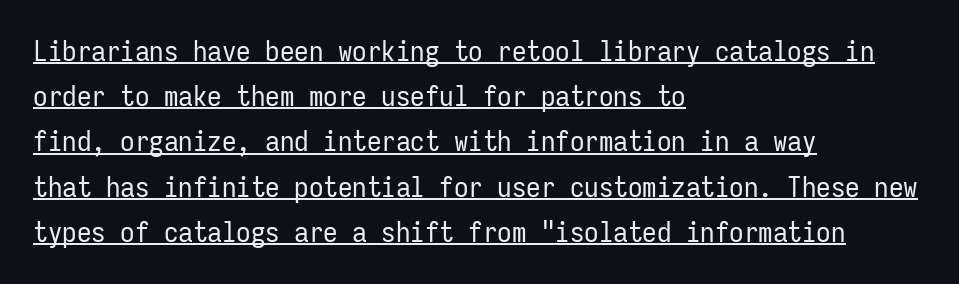
The image shows 29 px regular-weight, condensed sans-serif type, upright, monospaced; set left-aligned, normal line spacing (1.56x), normal letter spacing, underlined; low stroke contrast and a medium x-height.
